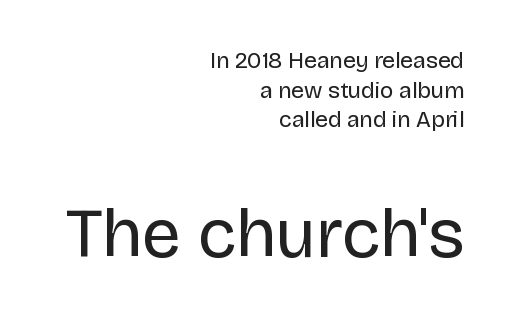
The image shows 70 px regular-weight sans-serif type, upright; set right-aligned, normal line spacing (1.29x), normal letter spacing, not underlined; the second (bottom) block is 3.04x larger; low stroke contrast and a large x-height.
